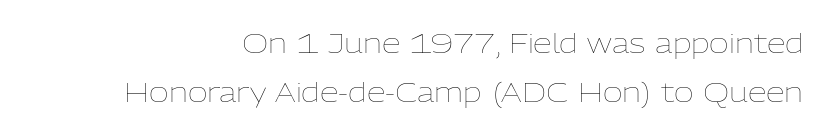
Q: Is the text bold? A: No.
Q: Is the text italic (slanted)? A: No, it is upright.
Q: Is the text underlined? A: No.
Q: Is the spacing between letters normal or unusually wide? A: Normal.
